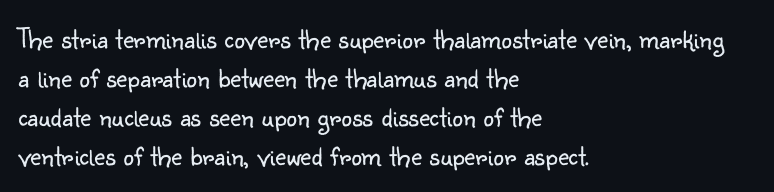
The image shows 30 px light sans-serif type, upright; set left-aligned, normal line spacing (1.3x), normal letter spacing, not underlined; low stroke contrast and a small x-height.
